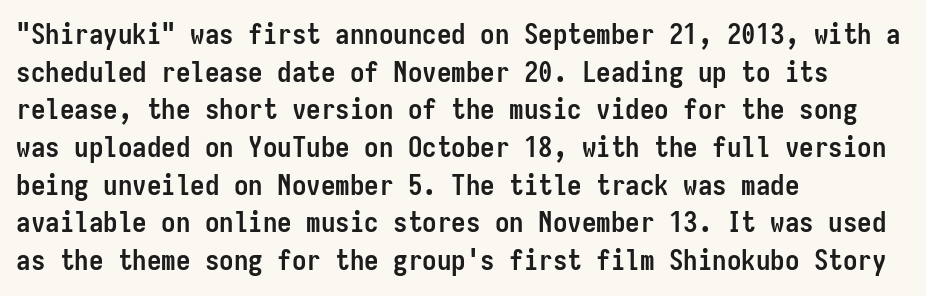
The image shows 29 px semibold, condensed sans-serif type, upright, monospaced; set left-aligned, normal line spacing (1.3x), normal letter spacing, not underlined; low stroke contrast and a medium x-height.
